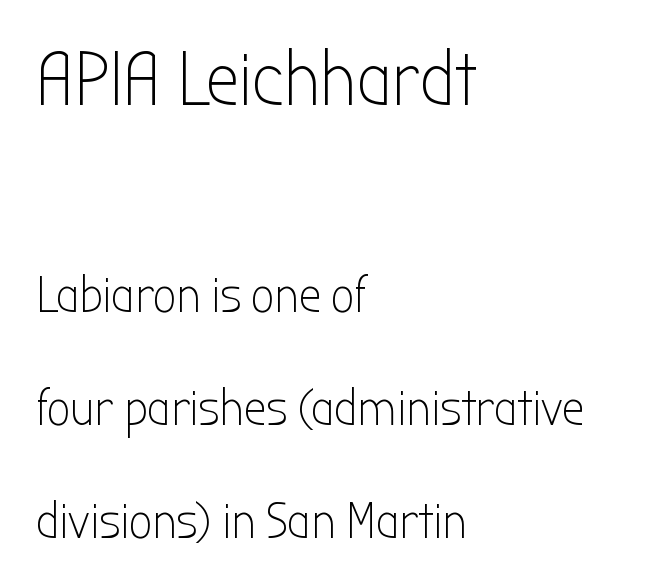
{"serif": "no", "italic": "no", "bold": "no", "weight": "light", "width": "condensed", "stroke_contrast": "low", "x_height": "medium", "monospaced": "no", "underline": "no", "align": "left", "line_spacing": "loose", "line_spacing_ratio": 2.22, "letter_spacing": "normal", "letter_spacing_em": 0.0, "larger_block": "first", "size_ratio": 1.49, "glyph_px": 76}
